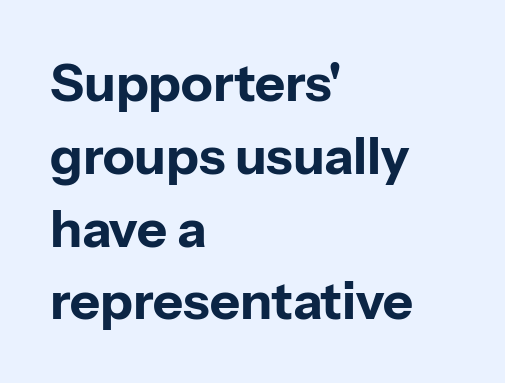
Q: Is the text bold? A: Yes.
Q: Is the text italic (slanted)? A: No, it is upright.
Q: Is the typeface a serif or a sans-serif typeface? A: Sans-serif.
Q: Is the text underlined? A: No.
Q: How is the paragraph aligned? A: Left-aligned.
Q: Is the spacing between letters normal or unusually wide? A: Normal.
Q: Is the spacing between lines tight, normal or loose? A: Normal.
Q: Width (condensed, normal, or wide)? A: Normal.
Q: Stroke contrast? A: Low.
Q: x-height? A: Medium.
Q: Monospaced? A: No.
